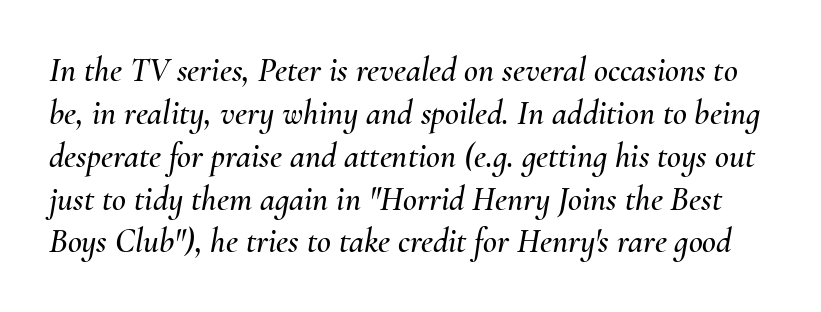
{"italic": "yes", "lean": "right", "slant_degrees": 10, "width": "normal", "stroke_contrast": "medium", "x_height": "small", "monospaced": "no", "underline": "no", "line_spacing": "normal", "line_spacing_ratio": 1.26, "letter_spacing": "normal", "letter_spacing_em": 0.0, "glyph_px": 34}
